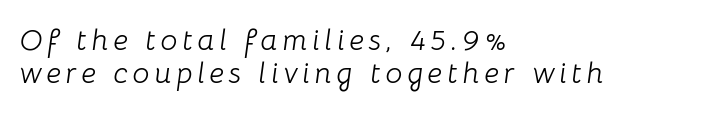
Q: Is the text bold? A: No.
Q: Is the text italic (slanted)? A: Yes, it leans right by about 8 degrees.
Q: Is the text underlined? A: No.
Q: How is the paragraph aligned? A: Left-aligned.
Q: Is the spacing between lines tight, normal or loose? A: Tight.
Q: Width (condensed, normal, or wide)? A: Normal.
Q: Stroke contrast? A: Low.
Q: x-height? A: Medium.
Q: Monospaced? A: No.
